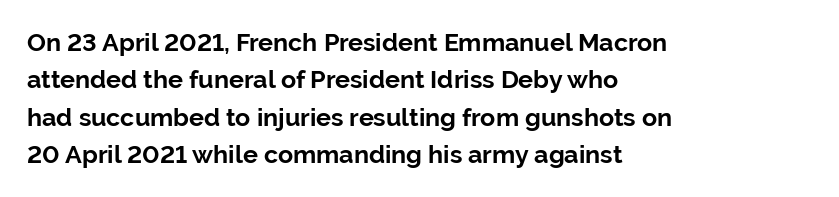
The image shows 25 px bold type, upright; set left-aligned, normal line spacing (1.5x), normal letter spacing, not underlined.
